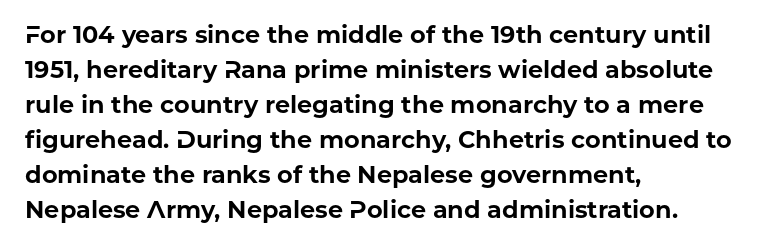
The image shows 24 px bold type, upright; set left-aligned, normal line spacing (1.46x), normal letter spacing, not underlined.
